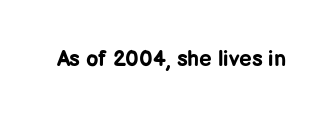
The image shows 22 px bold type, upright; set normal letter spacing, not underlined.
